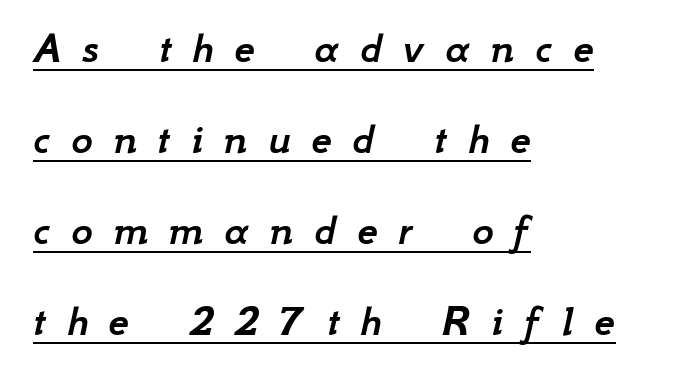
What's the leading like? Stretched, with rows far apart. Observe the lean: these are italic letterforms. The words here are underlined. A typesetter would call this proportional, since set widths differ per character. The compositor pushed each line to the left boundary.
